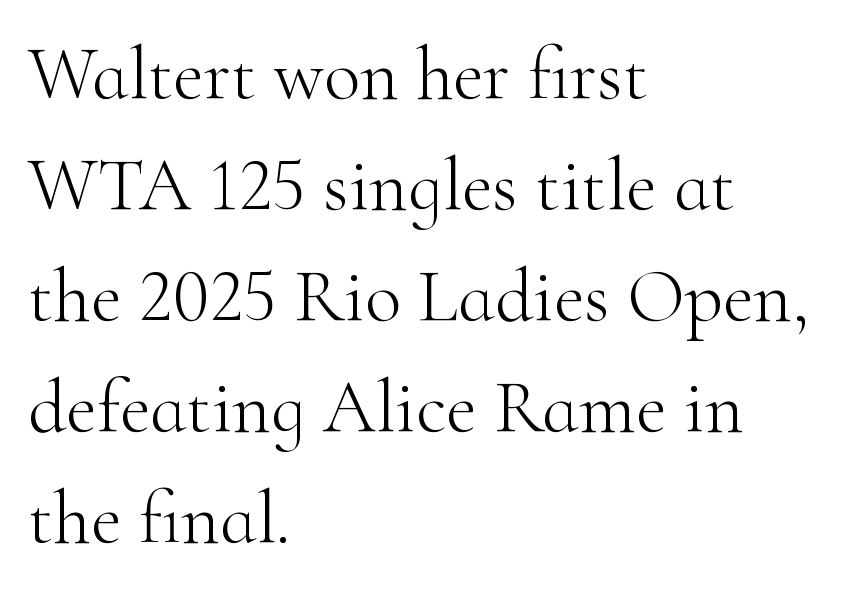
{"serif": "yes", "italic": "no", "bold": "no", "weight": "light", "width": "normal", "stroke_contrast": "high", "x_height": "small", "monospaced": "no", "underline": "no", "align": "left", "line_spacing": "normal", "line_spacing_ratio": 1.48, "letter_spacing": "normal", "letter_spacing_em": 0.0, "glyph_px": 75}
